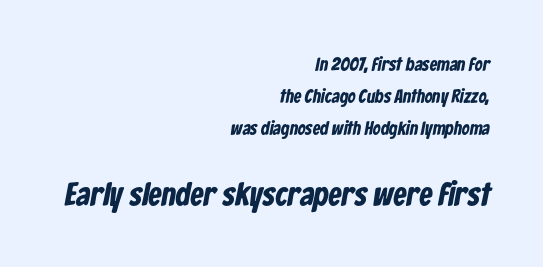
Q: Is the text bold? A: Yes.
Q: Is the typeface a serif or a sans-serif typeface? A: Sans-serif.
Q: Is the text underlined? A: No.
Q: How is the paragraph aligned? A: Right-aligned.
Q: Is the spacing between letters normal or unusually wide? A: Normal.
Q: Is the spacing between lines tight, normal or loose? A: Normal.
Q: Which block of text is set in a larger size, the first (top) or the second (bottom)? A: The second (bottom) one.
Q: Width (condensed, normal, or wide)? A: Condensed.
Q: Stroke contrast? A: Low.
Q: x-height? A: Medium.
Q: Monospaced? A: No.
